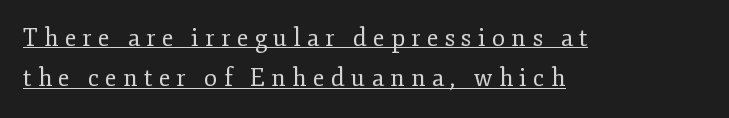
The image shows 24 px text type, upright; set left-aligned, normal line spacing (1.68x), unusually wide letter spacing (+0.26 em), underlined.
